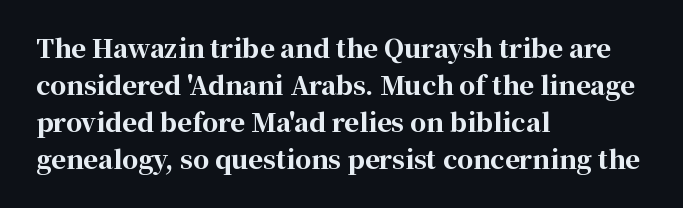
Horizontally, the lines are justified to the leading edge only. These words are printed bold, with thick strokes throughout. These lines sit exactly where default settings would place them. Every character sits straight up, as roman type does. Beneath every word, the page is bare.
